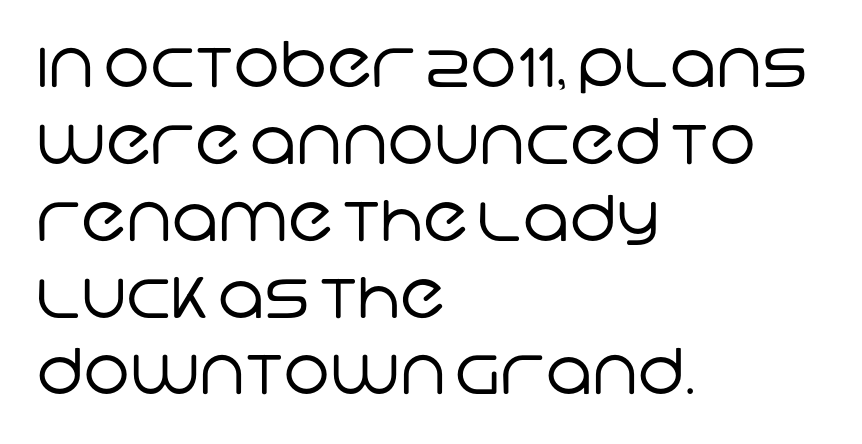
The image shows 63 px regular-weight sans-serif type; set left-aligned, line spacing 1.22x, normal letter spacing, not underlined; low stroke contrast and a large x-height.
